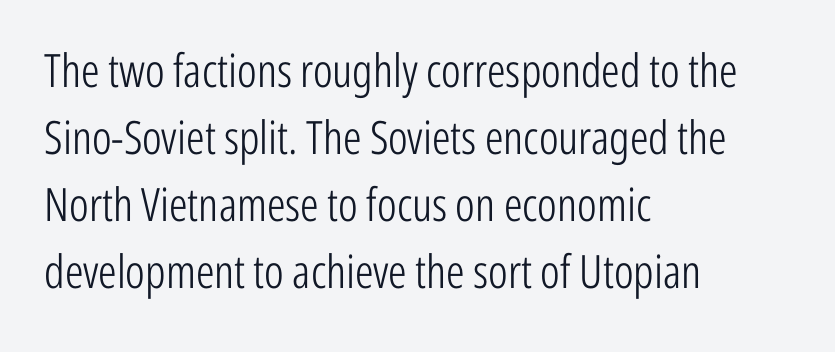
{"serif": "no", "italic": "no", "bold": "no", "weight": "light", "width": "condensed", "stroke_contrast": "low", "x_height": "medium", "monospaced": "no", "underline": "no", "align": "left", "line_spacing": "normal", "line_spacing_ratio": 1.46, "letter_spacing": "normal", "letter_spacing_em": 0.0, "glyph_px": 46}
